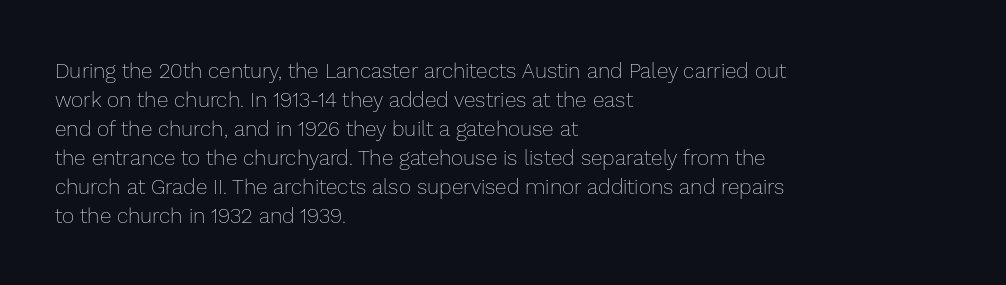
The image shows 21 px text type, upright; set left-aligned, normal line spacing (1.38x), normal letter spacing, not underlined.
